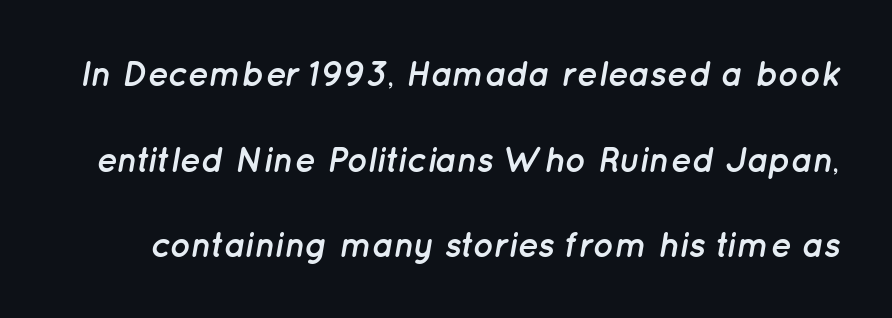
{"italic": "yes", "lean": "right", "slant_degrees": 12, "bold": "yes", "weight": "semibold", "width": "normal", "stroke_contrast": "low", "x_height": "medium", "monospaced": "no", "underline": "no", "line_spacing": "loose", "line_spacing_ratio": 2.45, "letter_spacing": "normal", "letter_spacing_em": 0.0, "glyph_px": 35}
